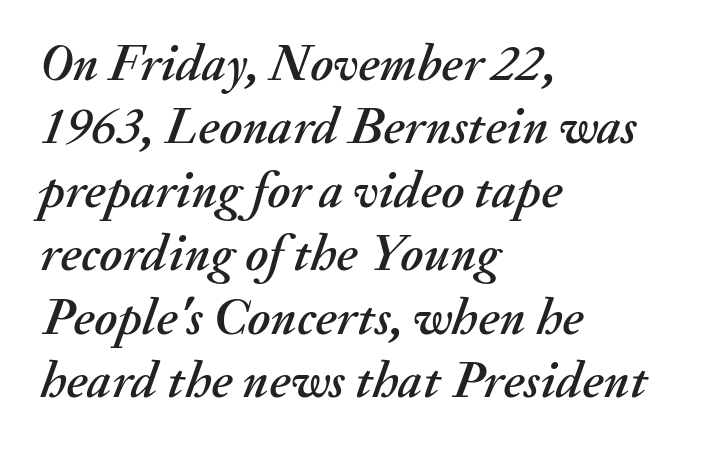
The rendering anchors every line to the left-hand side. Does the lettering tilt? It does — this is italic. Standard letterfit; no display-style spreading of the glyphs. Rule under the text: the space is simply empty. These lines are rendered in a variable-pitch font.
